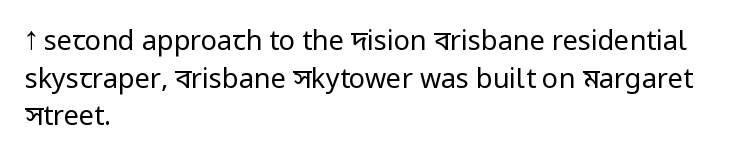
{"italic": "no", "bold": "no", "underline": "no", "align": "left", "line_spacing": "normal", "line_spacing_ratio": 1.39, "letter_spacing": "normal", "letter_spacing_em": 0.0, "glyph_px": 27}
